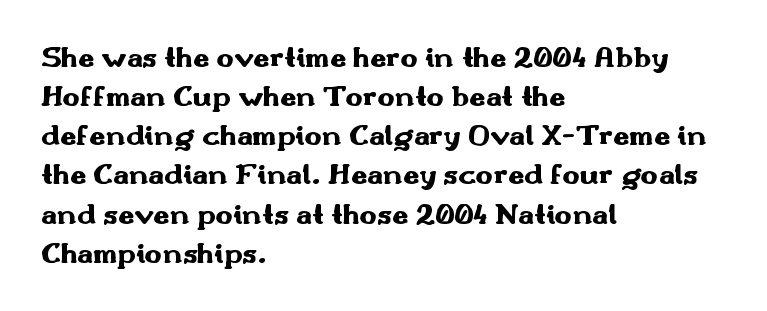
Q: Is the text bold? A: Yes.
Q: Is the text italic (slanted)? A: No, it is upright.
Q: Is the typeface a serif or a sans-serif typeface? A: Sans-serif.
Q: Is the text underlined? A: No.
Q: How is the paragraph aligned? A: Left-aligned.
Q: Is the spacing between letters normal or unusually wide? A: Normal.
Q: Is the spacing between lines tight, normal or loose? A: Normal.
Q: Width (condensed, normal, or wide)? A: Wide.
Q: Stroke contrast? A: Medium.
Q: x-height? A: Small.
Q: Monospaced? A: No.
